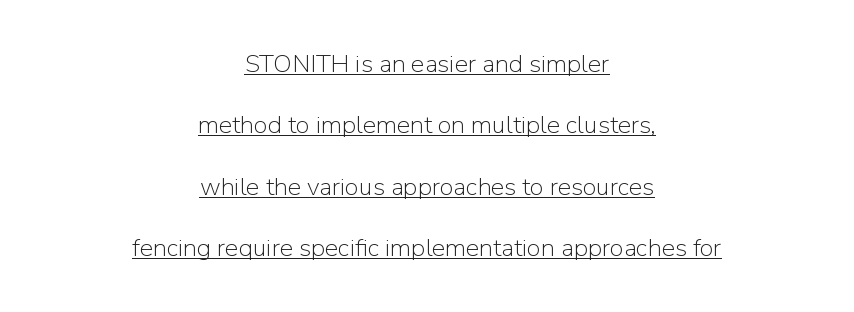
Q: Is the text bold? A: No.
Q: Is the text italic (slanted)? A: No, it is upright.
Q: Is the text underlined? A: Yes.
Q: How is the paragraph aligned? A: Centered.
Q: Is the spacing between letters normal or unusually wide? A: Normal.
Q: Is the spacing between lines tight, normal or loose? A: Loose.
